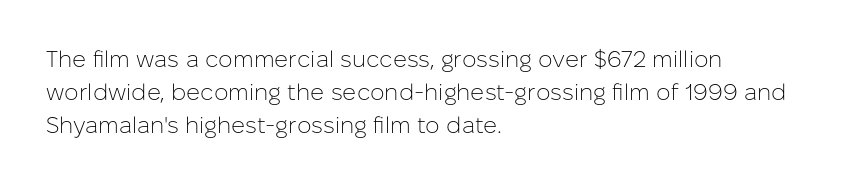
{"italic": "no", "bold": "no", "underline": "no", "align": "left", "line_spacing": "normal", "line_spacing_ratio": 1.44, "letter_spacing": "normal", "letter_spacing_em": 0.0, "glyph_px": 23}
